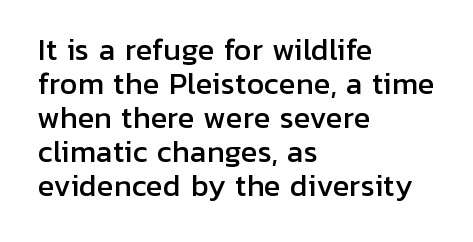
Q: Is the text italic (slanted)? A: No, it is upright.
Q: Is the typeface a serif or a sans-serif typeface? A: Sans-serif.
Q: Is the text underlined? A: No.
Q: How is the paragraph aligned? A: Left-aligned.
Q: Is the spacing between letters normal or unusually wide? A: Normal.
Q: Width (condensed, normal, or wide)? A: Normal.
Q: Stroke contrast? A: Low.
Q: x-height? A: Medium.
Q: Monospaced? A: No.
